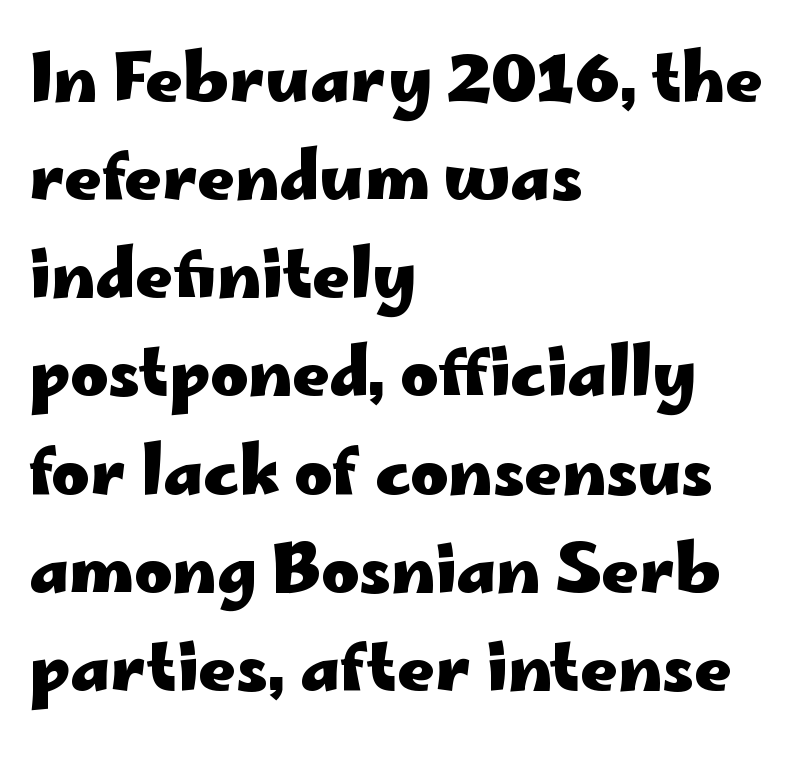
Q: Is the text bold? A: Yes.
Q: Is the text italic (slanted)? A: No, it is upright.
Q: Is the typeface a serif or a sans-serif typeface? A: Sans-serif.
Q: Is the text underlined? A: No.
Q: How is the paragraph aligned? A: Left-aligned.
Q: Is the spacing between letters normal or unusually wide? A: Normal.
Q: Is the spacing between lines tight, normal or loose? A: Normal.
Q: Width (condensed, normal, or wide)? A: Wide.
Q: Stroke contrast? A: Low.
Q: x-height? A: Small.
Q: Monospaced? A: No.
